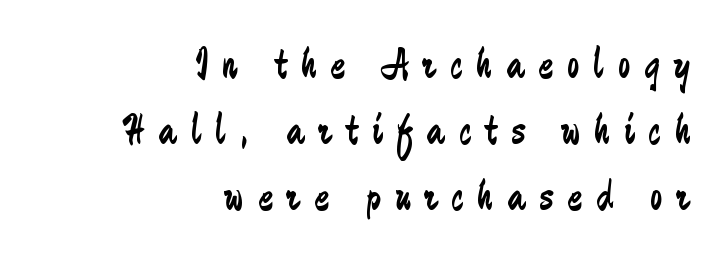
This rendering widens character spacing well past its baseline value. The zone under the glyphs is completely vacant. These glyphs show unthickened strokes, regular width or finer.
